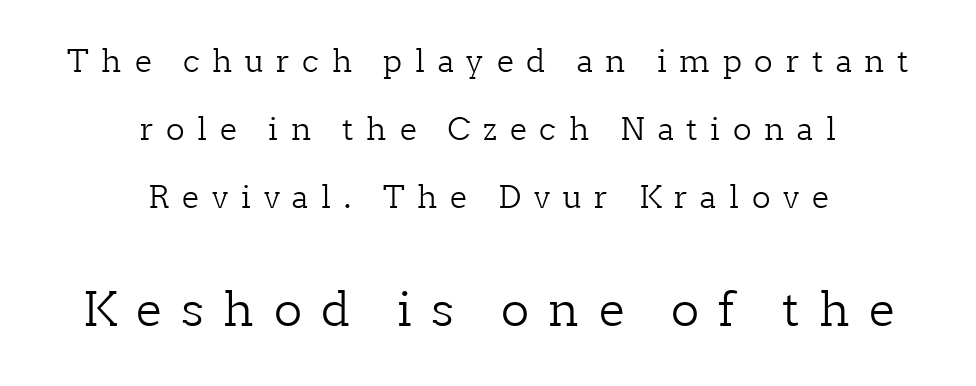
The image shows 47 px light serif type, upright; set centered, loose line spacing (2.19x), unusually wide letter spacing (+0.41 em), not underlined; the second (bottom) block is 1.52x larger; low stroke contrast and a medium x-height.
